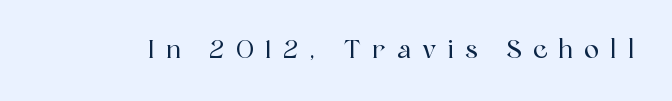
{"italic": "no", "underline": "no", "letter_spacing": "wide", "letter_spacing_em": 0.45, "glyph_px": 25}
